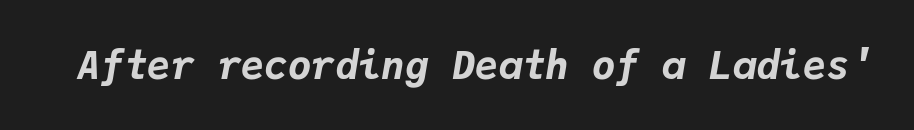
{"italic": "yes", "lean": "right", "slant_degrees": 9, "bold": "yes", "weight": "bold", "width": "normal", "stroke_contrast": "low", "x_height": "medium", "monospaced": "yes", "underline": "no", "letter_spacing": "normal", "letter_spacing_em": 0.0, "glyph_px": 39}
